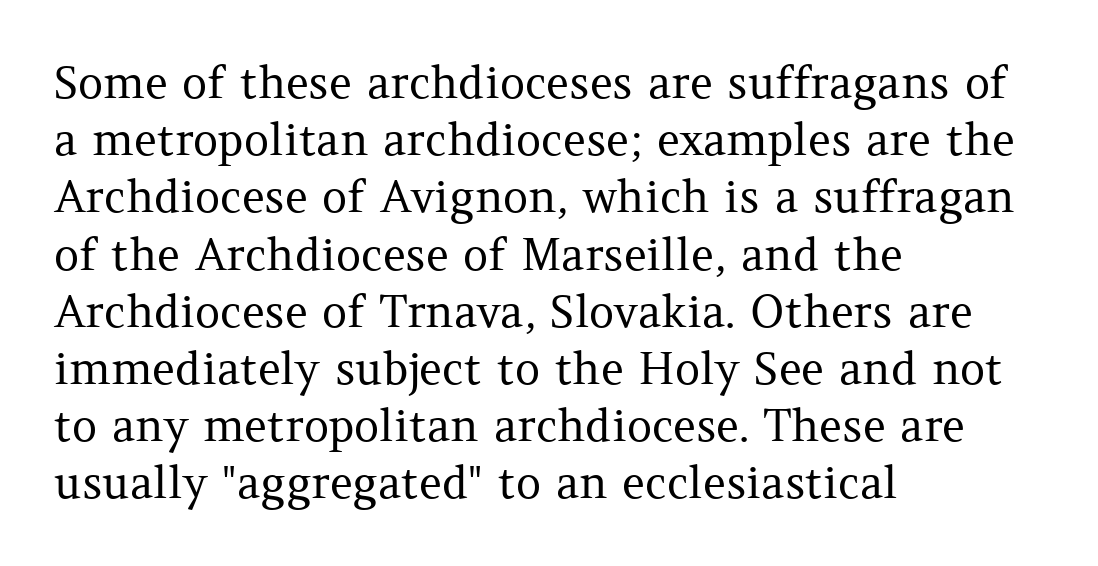
{"serif": "yes", "italic": "no", "bold": "no", "weight": "regular", "width": "normal", "stroke_contrast": "medium", "x_height": "medium", "monospaced": "no", "underline": "no", "align": "left", "line_spacing": "normal", "line_spacing_ratio": 1.3, "letter_spacing": "normal", "letter_spacing_em": 0.0, "glyph_px": 44}
